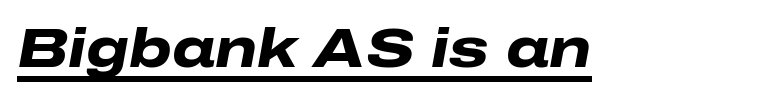
{"italic": "yes", "lean": "right", "slant_degrees": 10, "bold": "yes", "weight": "heavy", "width": "wide", "stroke_contrast": "low", "x_height": "medium", "monospaced": "no", "underline": "yes", "letter_spacing": "normal", "letter_spacing_em": 0.0, "glyph_px": 56}
